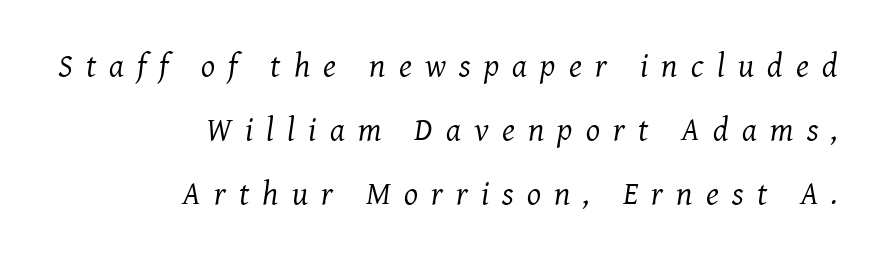
Q: Is the text bold? A: No.
Q: Is the text italic (slanted)? A: Yes, it leans right by about 8 degrees.
Q: Is the typeface a serif or a sans-serif typeface? A: Serif.
Q: Is the text underlined? A: No.
Q: How is the paragraph aligned? A: Right-aligned.
Q: Is the spacing between letters normal or unusually wide? A: Unusually wide.
Q: Is the spacing between lines tight, normal or loose? A: Loose.
Q: Width (condensed, normal, or wide)? A: Normal.
Q: Stroke contrast? A: Medium.
Q: x-height? A: Medium.
Q: Monospaced? A: No.
